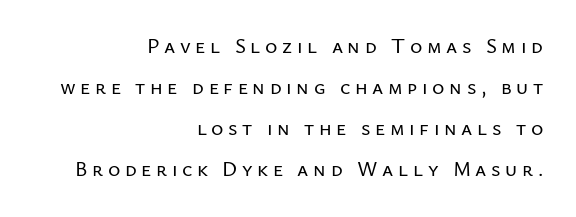
{"italic": "no", "underline": "no", "align": "right", "line_spacing": "loose", "line_spacing_ratio": 1.96, "letter_spacing": "wide", "letter_spacing_em": 0.22, "glyph_px": 21}
